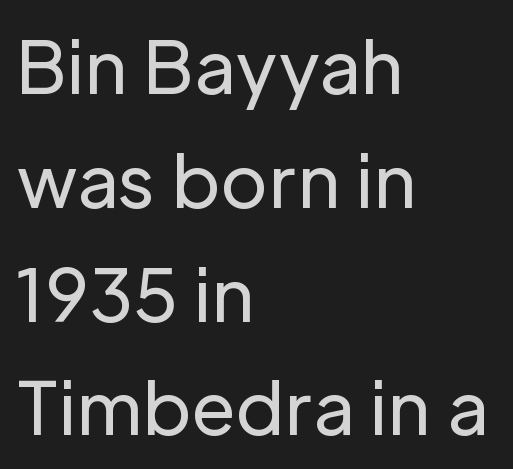
Q: Is the text bold? A: No.
Q: Is the text italic (slanted)? A: No, it is upright.
Q: Is the typeface a serif or a sans-serif typeface? A: Sans-serif.
Q: Is the text underlined? A: No.
Q: How is the paragraph aligned? A: Left-aligned.
Q: Is the spacing between letters normal or unusually wide? A: Normal.
Q: Is the spacing between lines tight, normal or loose? A: Normal.
Q: Width (condensed, normal, or wide)? A: Normal.
Q: Stroke contrast? A: Low.
Q: x-height? A: Medium.
Q: Monospaced? A: No.
